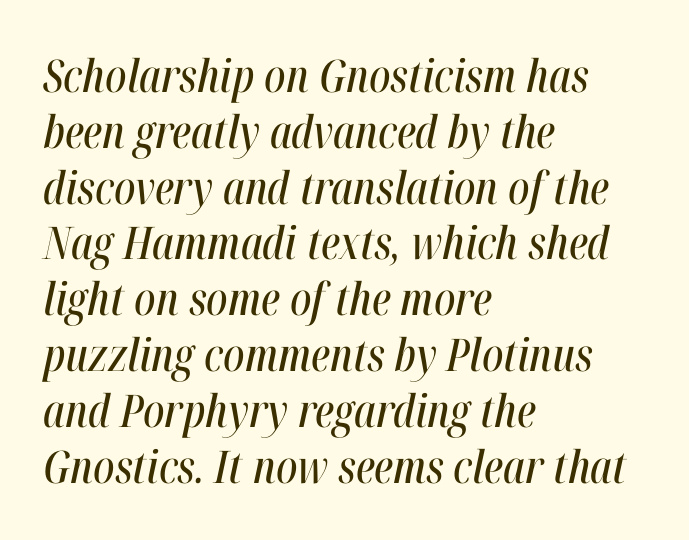
{"italic": "yes", "lean": "right", "slant_degrees": 12, "width": "condensed", "stroke_contrast": "high", "x_height": "medium", "monospaced": "no", "underline": "no", "align": "left", "line_spacing_ratio": 1.24, "letter_spacing": "normal", "letter_spacing_em": 0.0, "glyph_px": 45}
